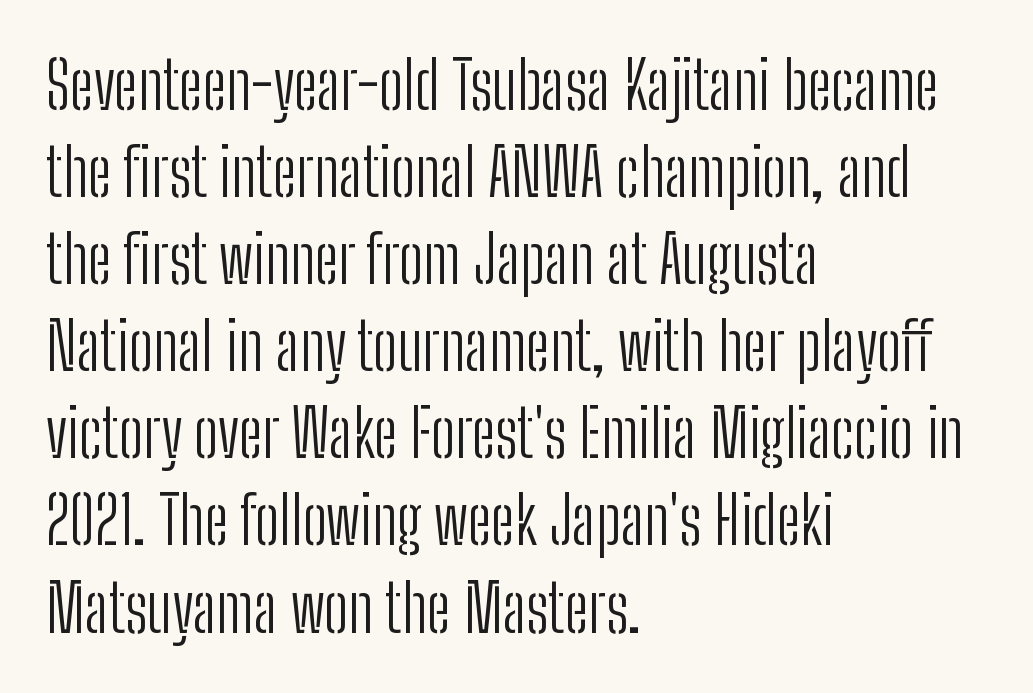
The image shows 65 px light, condensed sans-serif type, upright; set left-aligned, normal line spacing (1.34x), normal letter spacing, not underlined; low stroke contrast and a medium x-height.
